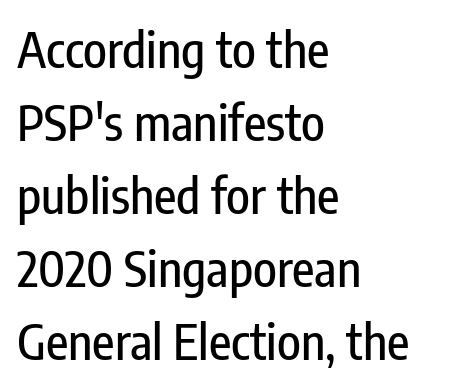
{"serif": "no", "italic": "no", "width": "condensed", "stroke_contrast": "low", "x_height": "medium", "monospaced": "no", "underline": "no", "align": "left", "line_spacing": "normal", "line_spacing_ratio": 1.49, "letter_spacing": "normal", "letter_spacing_em": 0.0, "glyph_px": 49}
